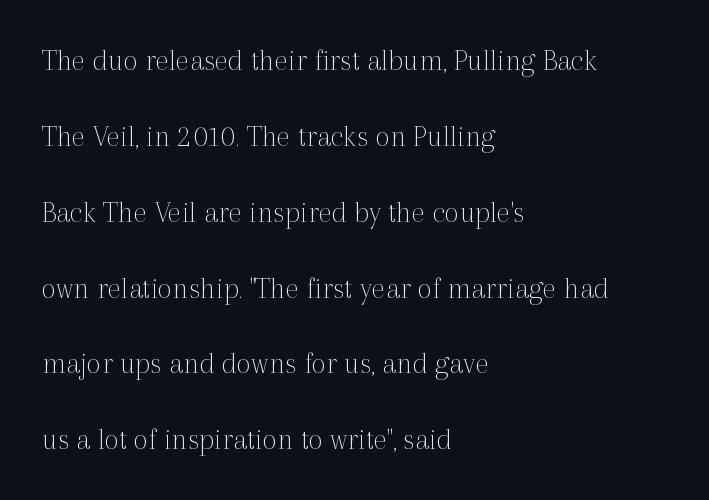
Q: Is the text bold? A: No.
Q: Is the text italic (slanted)? A: No, it is upright.
Q: Is the typeface a serif or a sans-serif typeface? A: Serif.
Q: Is the text underlined? A: No.
Q: How is the paragraph aligned? A: Left-aligned.
Q: Is the spacing between letters normal or unusually wide? A: Normal.
Q: Is the spacing between lines tight, normal or loose? A: Loose.
Q: Width (condensed, normal, or wide)? A: Normal.
Q: x-height? A: Medium.
Q: Monospaced? A: No.
